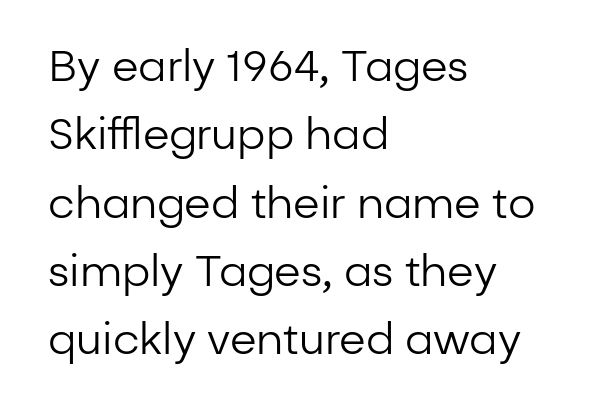
{"serif": "no", "italic": "no", "bold": "no", "weight": "regular", "width": "normal", "stroke_contrast": "low", "x_height": "medium", "monospaced": "no", "underline": "no", "align": "left", "line_spacing": "normal", "line_spacing_ratio": 1.59, "letter_spacing": "normal", "letter_spacing_em": 0.0, "glyph_px": 43}
